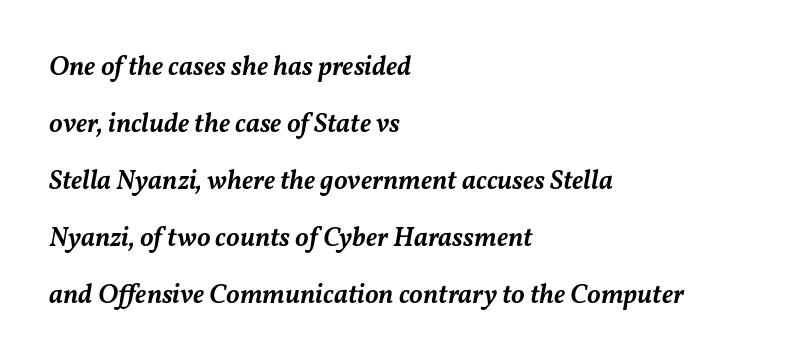
The letterforms sit shoulder to shoulder at normal distance. Honestly, the rows look like they've been pulled way apart. These lines stack with their left ends in a neat column. This rendering features lettering with no underline.
